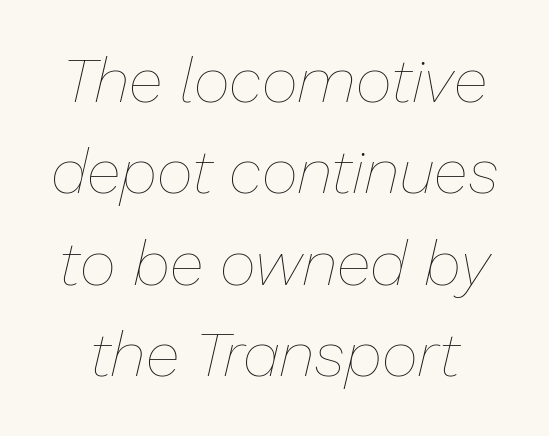
Q: Is the text bold? A: No.
Q: Is the text italic (slanted)? A: Yes, it leans right by about 13 degrees.
Q: Is the text underlined? A: No.
Q: Is the spacing between letters normal or unusually wide? A: Normal.
Q: Is the spacing between lines tight, normal or loose? A: Normal.
Q: Width (condensed, normal, or wide)? A: Normal.
Q: Stroke contrast? A: Low.
Q: x-height? A: Medium.
Q: Monospaced? A: No.
